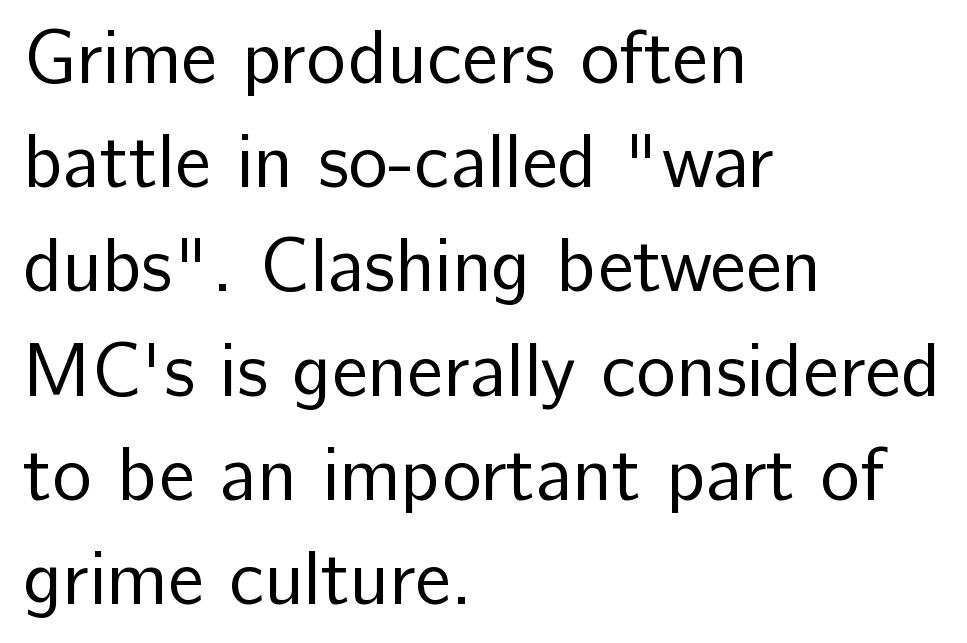
{"serif": "no", "italic": "no", "bold": "no", "weight": "regular", "width": "normal", "stroke_contrast": "low", "x_height": "medium", "monospaced": "no", "underline": "no", "align": "left", "line_spacing": "normal", "line_spacing_ratio": 1.39, "letter_spacing": "normal", "letter_spacing_em": 0.0, "glyph_px": 75}
